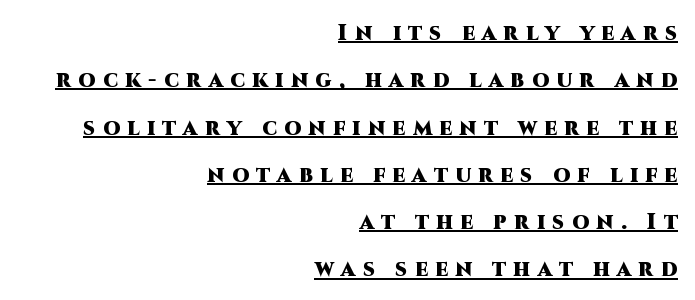
The image shows 22 px bold type, upright; set right-aligned, loose line spacing (2.15x), unusually wide letter spacing (+0.34 em), underlined.
